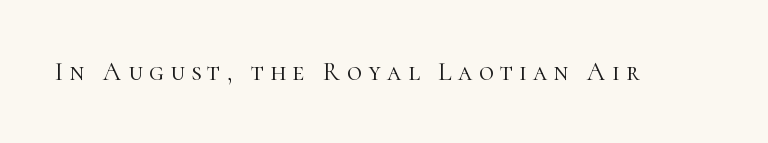
Q: Is the text bold? A: No.
Q: Is the text italic (slanted)? A: No, it is upright.
Q: Is the text underlined? A: No.
Q: Is the spacing between letters normal or unusually wide? A: Unusually wide.
